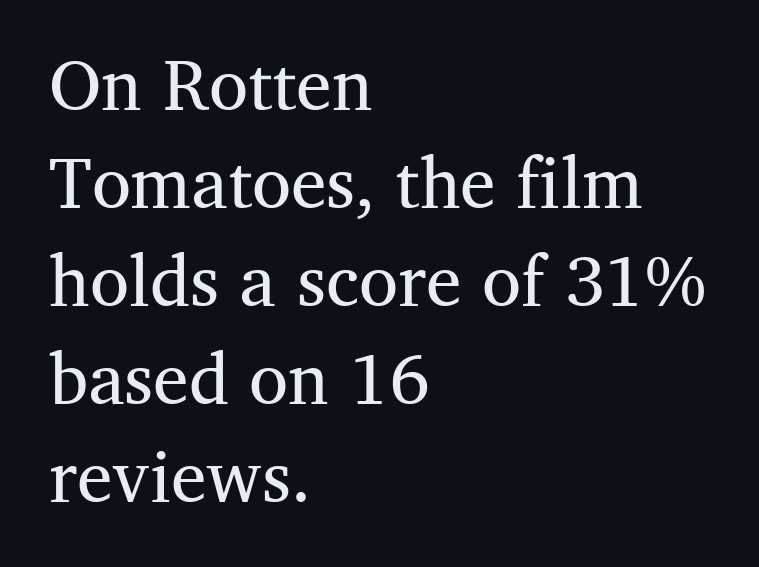
Q: Is the text bold? A: No.
Q: Is the text italic (slanted)? A: No, it is upright.
Q: Is the typeface a serif or a sans-serif typeface? A: Serif.
Q: Is the text underlined? A: No.
Q: How is the paragraph aligned? A: Left-aligned.
Q: Is the spacing between letters normal or unusually wide? A: Normal.
Q: Is the spacing between lines tight, normal or loose? A: Normal.
Q: Width (condensed, normal, or wide)? A: Normal.
Q: Stroke contrast? A: Medium.
Q: x-height? A: Medium.
Q: Monospaced? A: No.
